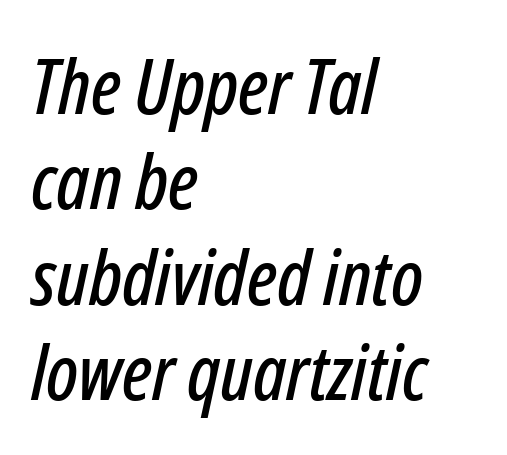
Notice how the stems are inclined rather than vertical — that's the hallmark of italics. The lines are quadded left. The passage shown is typed in a proportional face where columns would drift. The letterforms sit shoulder to shoulder at normal distance.
